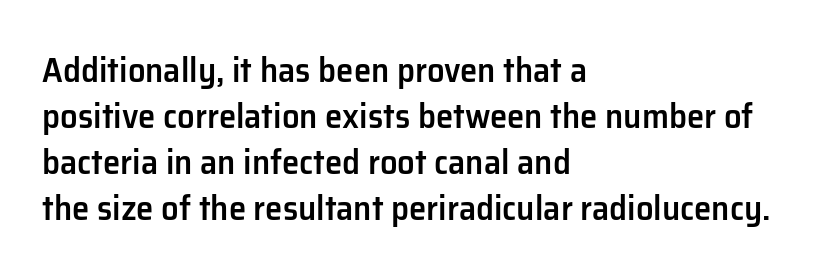
Which margin do the lines hug? The left one — the right edge is uneven. The passage shown has conventional tracking throughout. The letters stand straight up with perfectly vertical stems. As a designer I'd log this as weight 600, semibold. Spacing verdict: proportional, widths tailored to each character. The rows are spaced the way most documents space them.
